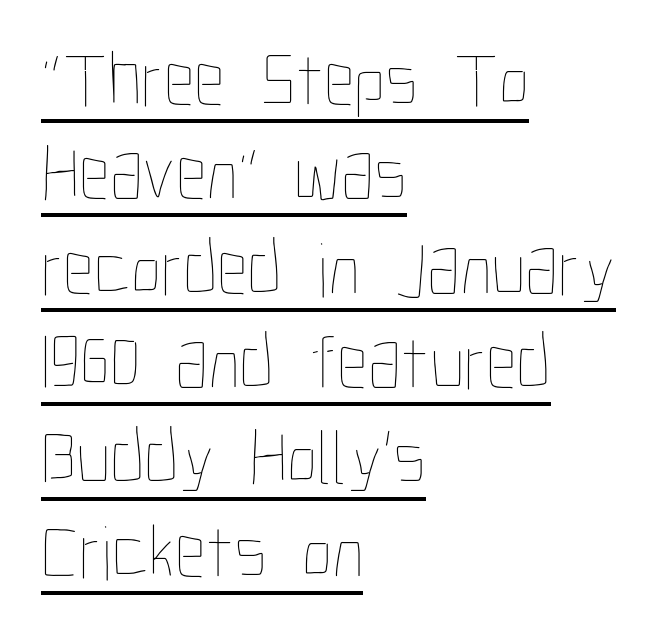
{"italic": "no", "bold": "no", "weight": "thin", "width": "condensed", "stroke_contrast": "low", "x_height": "medium", "monospaced": "no", "underline": "yes", "align": "left", "line_spacing_ratio": 1.21, "letter_spacing": "normal", "letter_spacing_em": 0.0, "glyph_px": 78}
